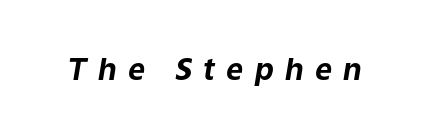
Tracking value appears strongly positive — letters spread wide. Italic? Definitely — the glyphs are oblique. Nobody drew a line under any word here. Think of a printed novel: that variable character pitch is what you see here.
